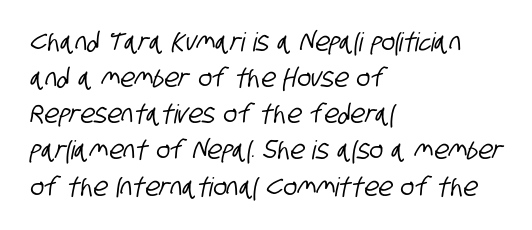
The image shows 26 px text type; set left-aligned, normal line spacing (1.39x), normal letter spacing, not underlined.
